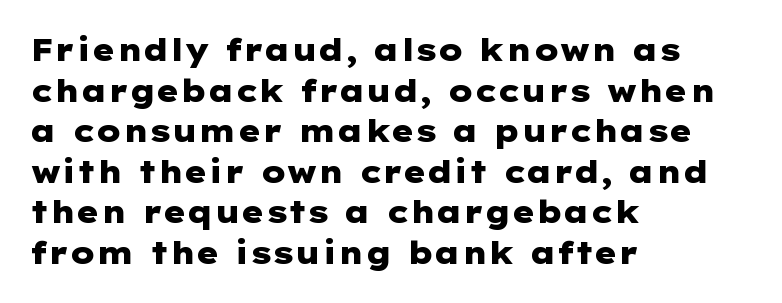
Visually the block forms a straight wall on the left and a jagged coastline on the right. Rows of type keep a routine distance in the vertical direction. Each row of text sits above clean, open space. The lettering holds an erect, upright posture throughout.
